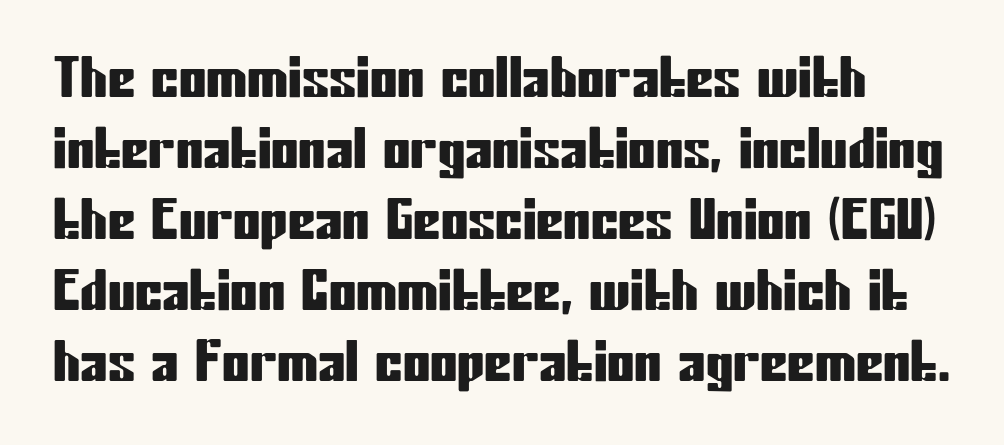
The passage shown is typed in a proportional face where columns would drift. The font family rendered here belongs to the sans-serif group. Is the letter spacing exaggerated? No — it looks like the ordinary default. The space directly below the letters is spotless. Characters remain perfectly vertical along every line.
